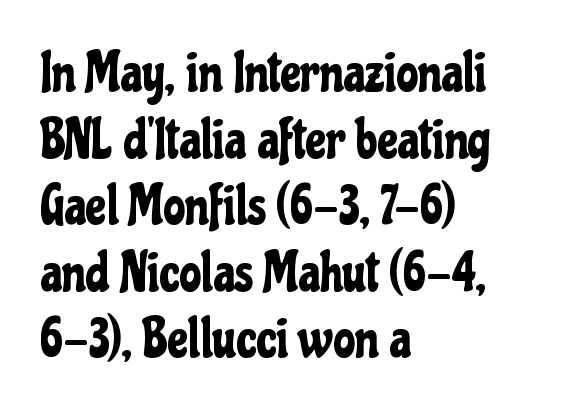
{"serif": "no", "italic": "no", "width": "condensed", "stroke_contrast": "low", "x_height": "medium", "monospaced": "no", "underline": "no", "align": "left", "line_spacing_ratio": 1.21, "letter_spacing": "normal", "letter_spacing_em": 0.0, "glyph_px": 55}
